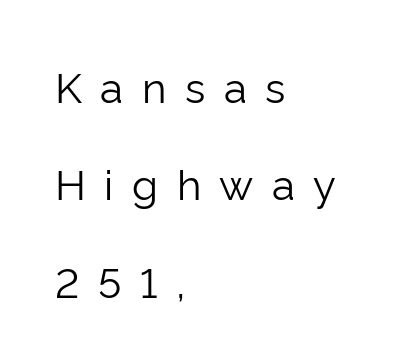
This is roman type, the default non-slanted kind. What stands out about the letter spacing? Its width — letters are far apart. Loosely led — the rows are spread out. Each line starts at the same left margin while the right side varies. Heaviness? Minimal to ordinary, like unemphasized prose. Observe the absence of serifs on each vertical stroke in this sample.
